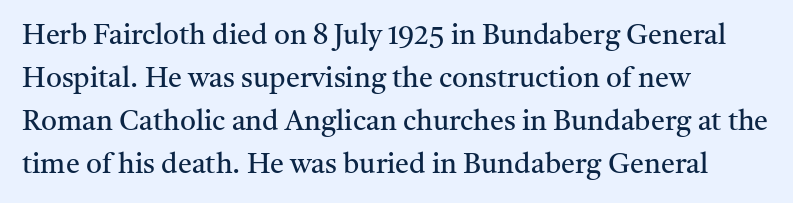
{"serif": "yes", "italic": "no", "bold": "no", "weight": "regular", "width": "normal", "stroke_contrast": "medium", "x_height": "medium", "monospaced": "no", "underline": "no", "align": "left", "line_spacing": "normal", "line_spacing_ratio": 1.54, "letter_spacing": "normal", "letter_spacing_em": 0.0, "glyph_px": 28}
